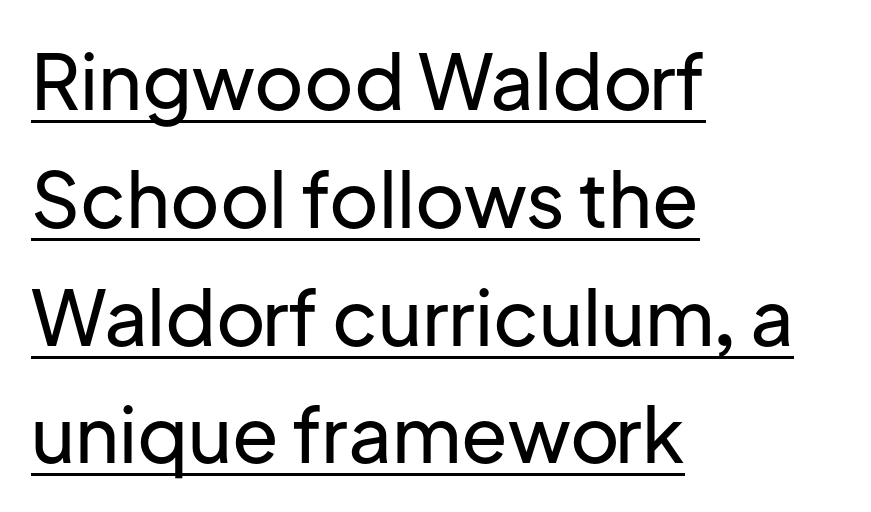
The image shows 76 px sans-serif type, upright; set left-aligned, normal line spacing (1.55x), normal letter spacing, underlined; low stroke contrast and a medium x-height.
